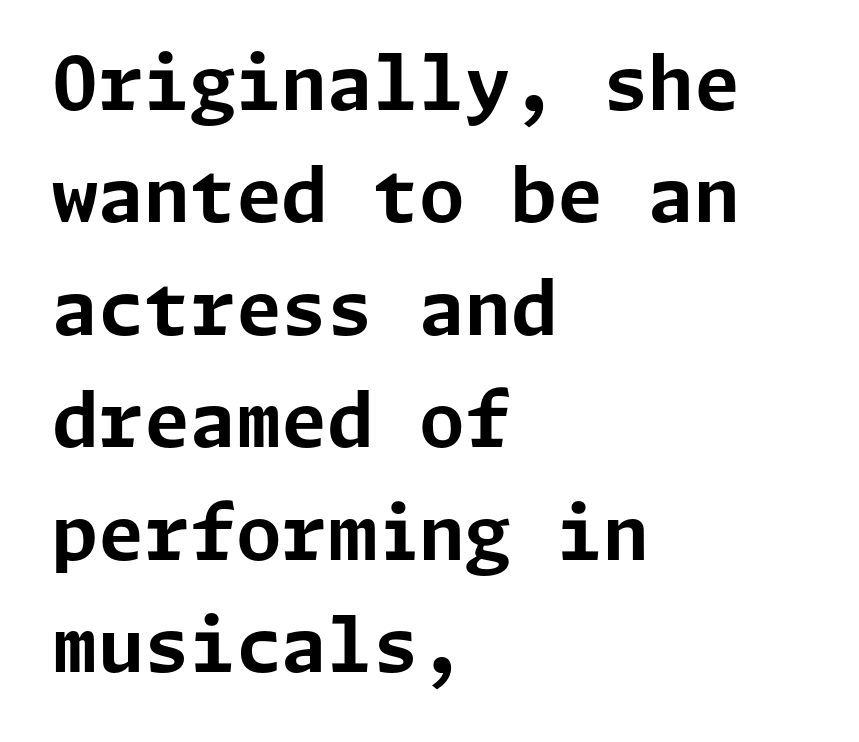
Q: Is the text bold? A: Yes.
Q: Is the text italic (slanted)? A: No, it is upright.
Q: Is the typeface a serif or a sans-serif typeface? A: Sans-serif.
Q: Is the text underlined? A: No.
Q: How is the paragraph aligned? A: Left-aligned.
Q: Is the spacing between letters normal or unusually wide? A: Normal.
Q: Is the spacing between lines tight, normal or loose? A: Normal.
Q: Width (condensed, normal, or wide)? A: Normal.
Q: Stroke contrast? A: Low.
Q: x-height? A: Medium.
